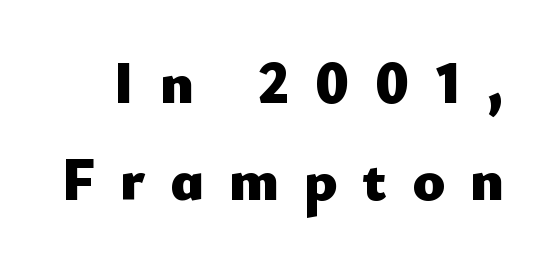
There is plenty of visible air inserted between adjacent glyphs. The typesetting leans heavy: a genuine bold. Nobody drew a line under any word here. Do the letters lean? They stand straight. Does the type have serifs? No, each stem ends abruptly. Quick note: interline space is typical.
